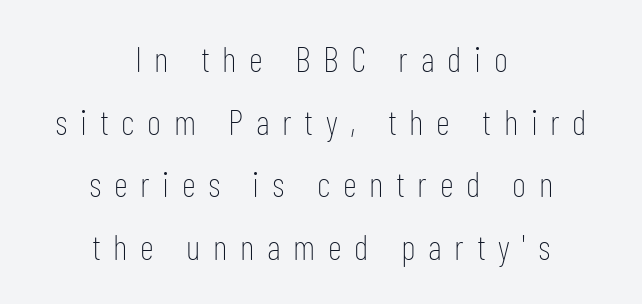
What kind of face is this? One without serifs — a sans. A centered setting, common on invitations and titles, is used for this passage. Nothing heavy about these letters — not bold at all. This is the regular roman posture of the typeface. Just letters on the line, the space beneath them empty. The rendering uses natural spacing where letterforms have individual widths.
